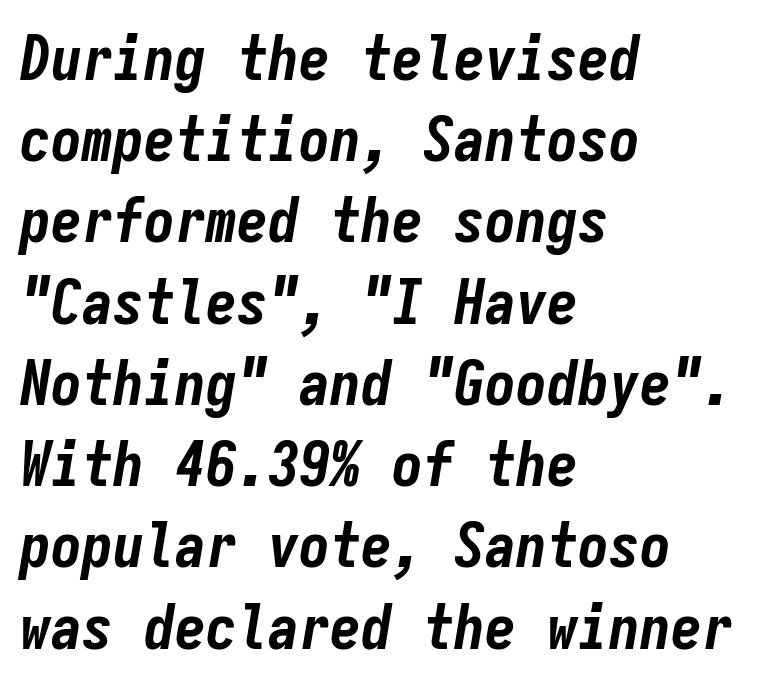
The image shows 62 px bold, condensed type, italic (leaning right), monospaced; set left-aligned, normal line spacing (1.31x), normal letter spacing, not underlined; low stroke contrast and a medium x-height.
